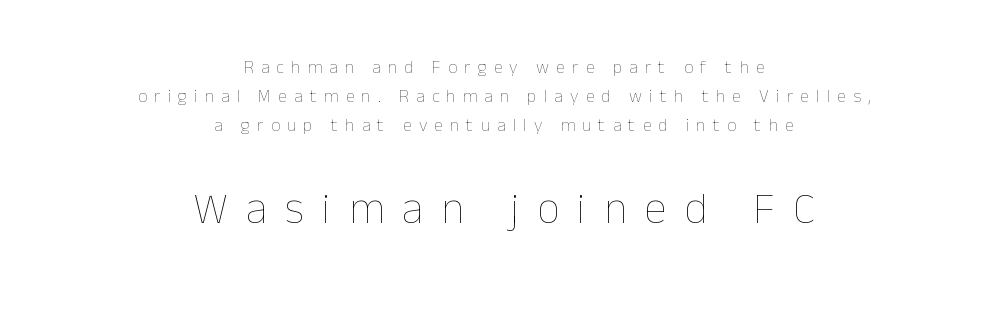
The image shows 45 px thin type, upright; set centered, normal line spacing (1.62x), unusually wide letter spacing (+0.4 em), not underlined; the second (bottom) block is 2.5x larger; low stroke contrast and a medium x-height.
